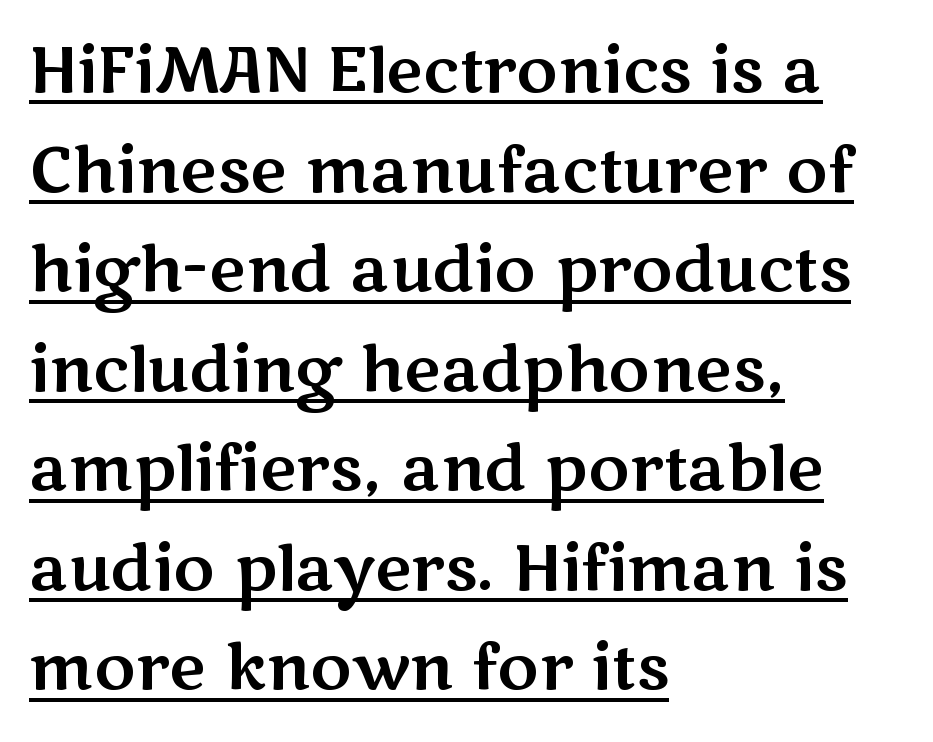
Q: Is the text italic (slanted)? A: No, it is upright.
Q: Is the typeface a serif or a sans-serif typeface? A: Sans-serif.
Q: Is the text underlined? A: Yes.
Q: How is the paragraph aligned? A: Left-aligned.
Q: Is the spacing between letters normal or unusually wide? A: Normal.
Q: Is the spacing between lines tight, normal or loose? A: Normal.
Q: Width (condensed, normal, or wide)? A: Wide.
Q: Stroke contrast? A: Medium.
Q: x-height? A: Medium.
Q: Monospaced? A: No.
